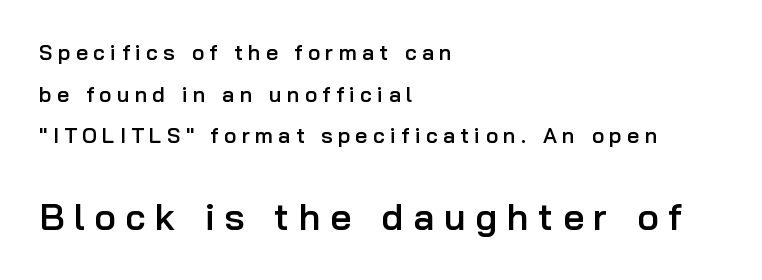
{"serif": "no", "italic": "no", "bold": "semi", "weight": "semibold", "width": "normal", "stroke_contrast": "low", "x_height": "medium", "monospaced": "no", "underline": "no", "align": "left", "line_spacing": "loose", "line_spacing_ratio": 1.98, "letter_spacing": "wide", "letter_spacing_em": 0.26, "larger_block": "second", "size_ratio": 1.76, "glyph_px": 37}
